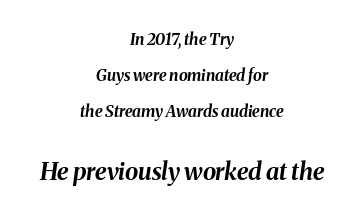
Q: Is the text bold? A: Yes.
Q: Is the text italic (slanted)? A: Yes, it leans right by about 8 degrees.
Q: Is the text underlined? A: No.
Q: How is the paragraph aligned? A: Centered.
Q: Is the spacing between letters normal or unusually wide? A: Normal.
Q: Is the spacing between lines tight, normal or loose? A: Loose.
Q: Which block of text is set in a larger size, the first (top) or the second (bottom)? A: The second (bottom) one.
